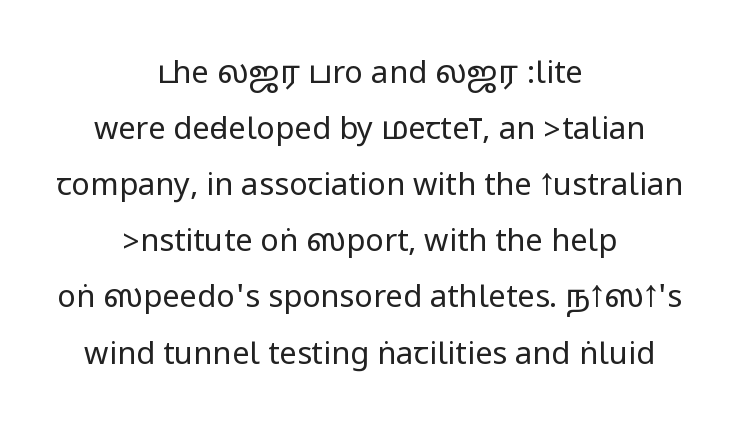
The image shows 31 px regular-weight, condensed sans-serif type, upright; set centered, line spacing 1.81x, normal letter spacing, not underlined; low stroke contrast.
